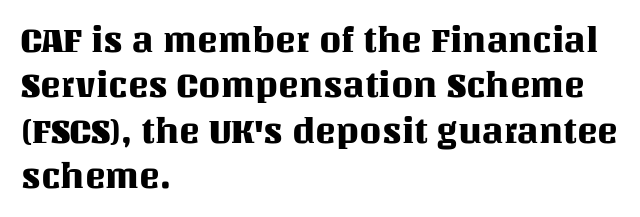
{"italic": "no", "width": "normal", "stroke_contrast": "medium", "x_height": "large", "monospaced": "no", "underline": "no", "align": "left", "line_spacing": "normal", "line_spacing_ratio": 1.3, "letter_spacing": "normal", "letter_spacing_em": 0.0, "glyph_px": 35}
